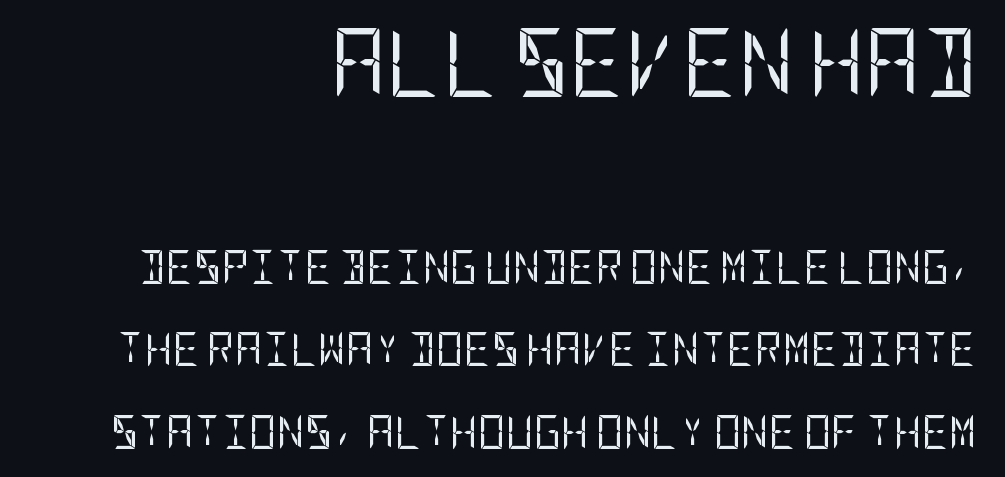
The image shows 69 px regular-weight, condensed sans-serif type, upright; set right-aligned, loose line spacing (2.42x), normal letter spacing, not underlined; the first (top) block is 2.03x larger; low stroke contrast and a large x-height.
